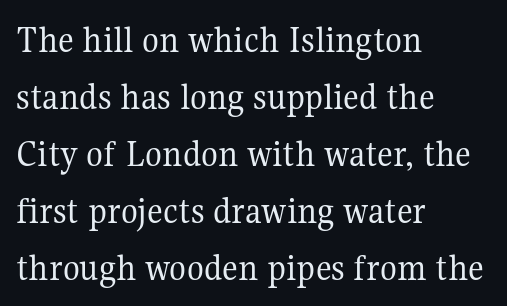
Q: Is the text bold? A: No.
Q: Is the text italic (slanted)? A: No, it is upright.
Q: Is the typeface a serif or a sans-serif typeface? A: Serif.
Q: Is the text underlined? A: No.
Q: How is the paragraph aligned? A: Left-aligned.
Q: Is the spacing between letters normal or unusually wide? A: Normal.
Q: Is the spacing between lines tight, normal or loose? A: Normal.
Q: Width (condensed, normal, or wide)? A: Normal.
Q: Stroke contrast? A: Medium.
Q: x-height? A: Medium.
Q: Monospaced? A: No.
